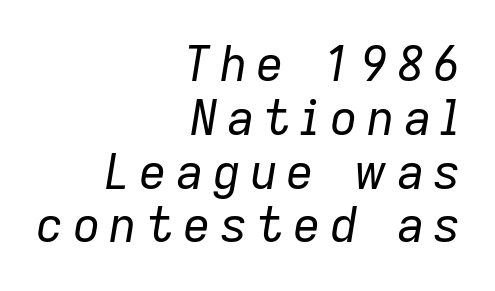
{"italic": "yes", "lean": "right", "slant_degrees": 9, "bold": "no", "weight": "regular", "width": "normal", "stroke_contrast": "low", "x_height": "medium", "monospaced": "no", "underline": "no", "align": "right", "line_spacing": "tight", "line_spacing_ratio": 1.12, "glyph_px": 48}
